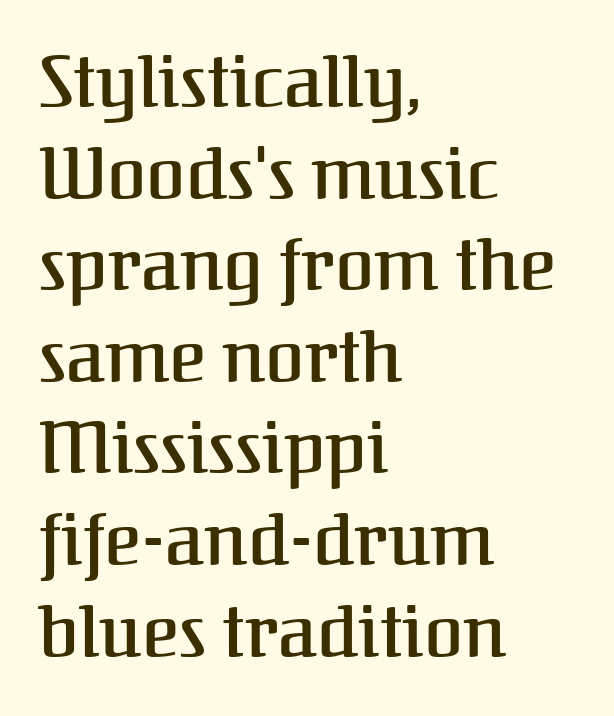
A normal amount of white space separates one row of letters from the next. The typeface chosen for these lines features serifs. Has an underline been added? It has not. Observe the ordinary spacing: letters are neighbours, not strangers. The rag falls on the right side of this text block. Looks like regular typesetting: each glyph gets only the width it needs.
